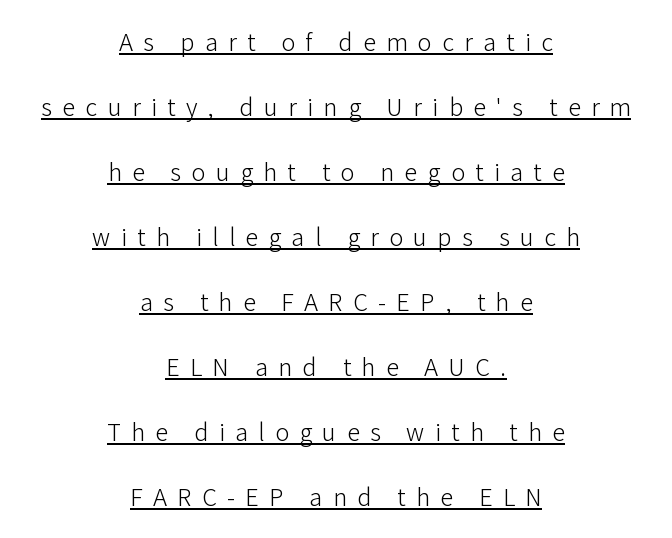
The gaps between neighbouring characters are conspicuously large. Stems here are at most as thick as an everyday book face. In designer terms, the underline attribute is active on this setting. The leading is generous, giving the passage an open texture.
